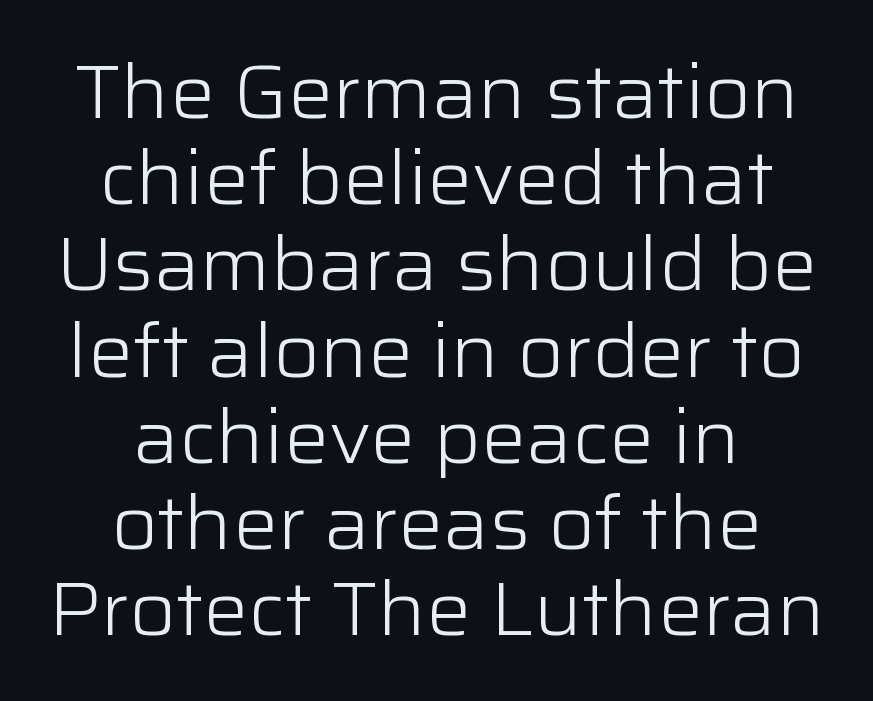
{"serif": "no", "italic": "no", "bold": "no", "weight": "light", "width": "normal", "stroke_contrast": "low", "x_height": "medium", "monospaced": "no", "underline": "no", "align": "center", "line_spacing": "tight", "line_spacing_ratio": 1.15, "letter_spacing": "normal", "letter_spacing_em": 0.0, "glyph_px": 75}
